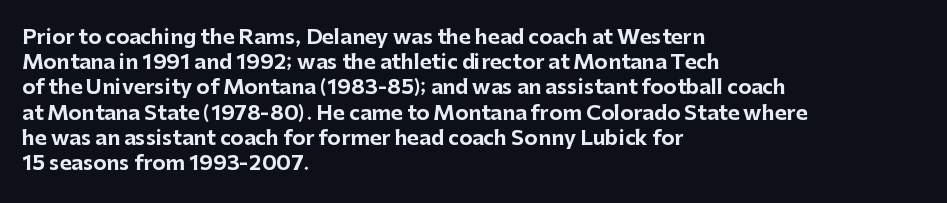
The image shows 20 px bold type, upright; set left-aligned, normal line spacing (1.26x), normal letter spacing, not underlined.
